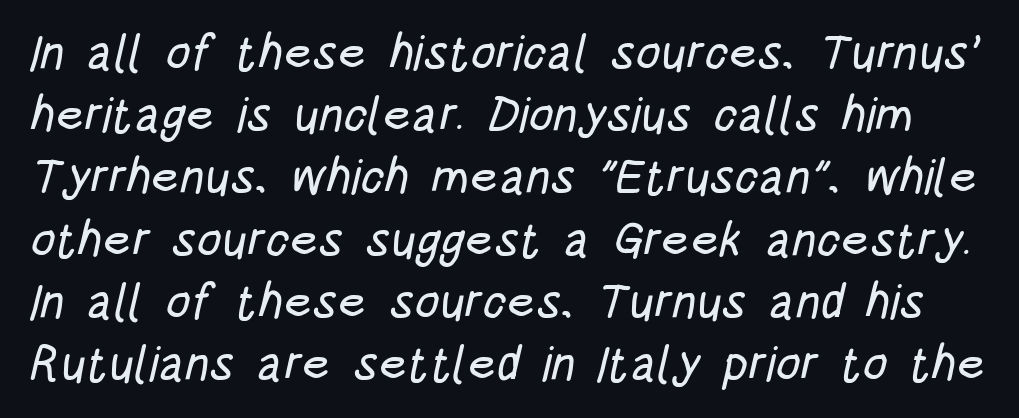
Q: Is the typeface a serif or a sans-serif typeface? A: Sans-serif.
Q: Is the text underlined? A: No.
Q: Is the spacing between letters normal or unusually wide? A: Normal.
Q: Is the spacing between lines tight, normal or loose? A: Normal.
Q: Width (condensed, normal, or wide)? A: Condensed.
Q: Stroke contrast? A: Low.
Q: x-height? A: Large.
Q: Monospaced? A: No.
